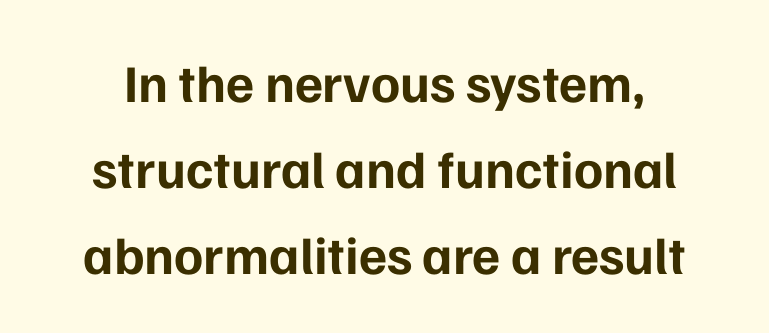
Q: Is the text bold? A: Yes.
Q: Is the text italic (slanted)? A: No, it is upright.
Q: Is the typeface a serif or a sans-serif typeface? A: Sans-serif.
Q: Is the text underlined? A: No.
Q: Is the spacing between letters normal or unusually wide? A: Normal.
Q: Is the spacing between lines tight, normal or loose? A: Normal.
Q: Width (condensed, normal, or wide)? A: Normal.
Q: Stroke contrast? A: Low.
Q: x-height? A: Medium.
Q: Monospaced? A: No.
